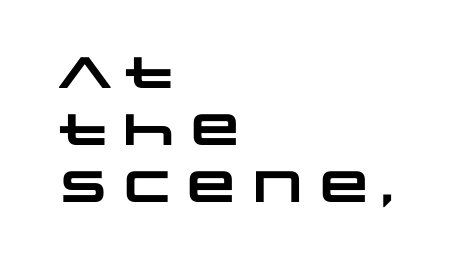
{"serif": "no", "bold": "yes", "weight": "heavy", "width": "wide", "stroke_contrast": "low", "x_height": "large", "monospaced": "no", "underline": "no", "align": "left", "line_spacing": "normal", "line_spacing_ratio": 1.3, "letter_spacing": "normal", "letter_spacing_em": 0.0, "glyph_px": 44}
